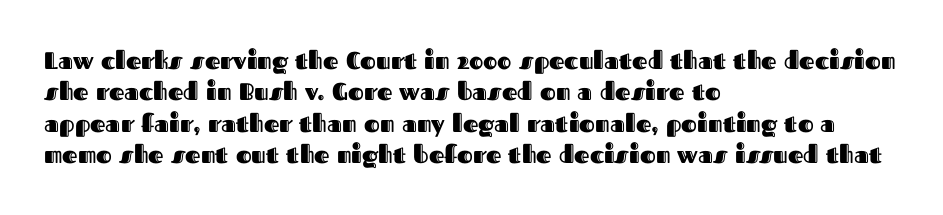
The image shows 24 px text type, upright; set left-aligned, normal line spacing (1.31x), normal letter spacing, not underlined.
